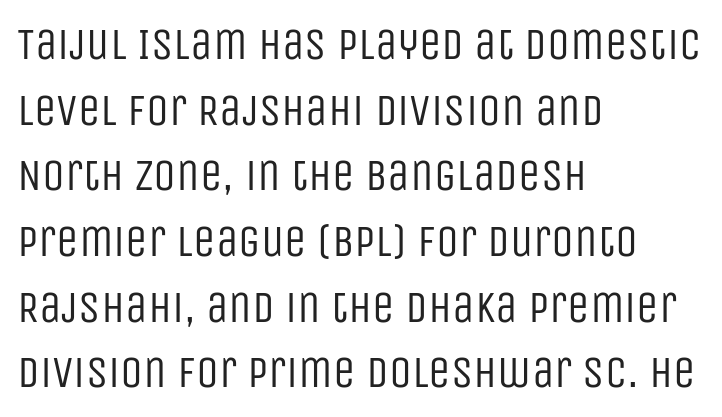
Nothing heavy about these letters — not bold at all. Default kerning and tracking; the words read as compact shapes. Nope, not italic — everything's standing straight. A sans-serif font was chosen for this passage. Regarding leading, the lines here are spaced in the standard way.
